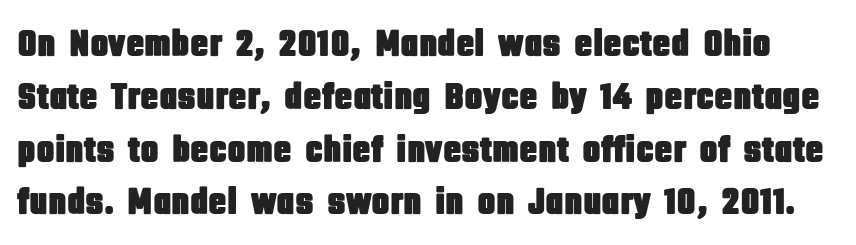
The image shows 38 px condensed sans-serif type, upright; set normal line spacing (1.39x), normal letter spacing, not underlined; low stroke contrast and a large x-height.
